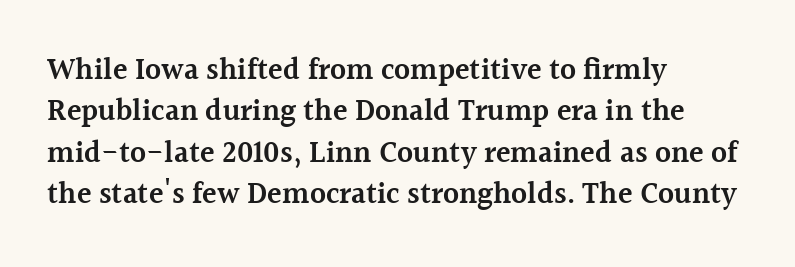
Q: Is the text bold? A: Semi-bold.
Q: Is the text italic (slanted)? A: No, it is upright.
Q: Is the typeface a serif or a sans-serif typeface? A: Serif.
Q: Is the text underlined? A: No.
Q: How is the paragraph aligned? A: Left-aligned.
Q: Is the spacing between letters normal or unusually wide? A: Normal.
Q: Is the spacing between lines tight, normal or loose? A: Normal.
Q: Width (condensed, normal, or wide)? A: Normal.
Q: x-height? A: Medium.
Q: Monospaced? A: No.
